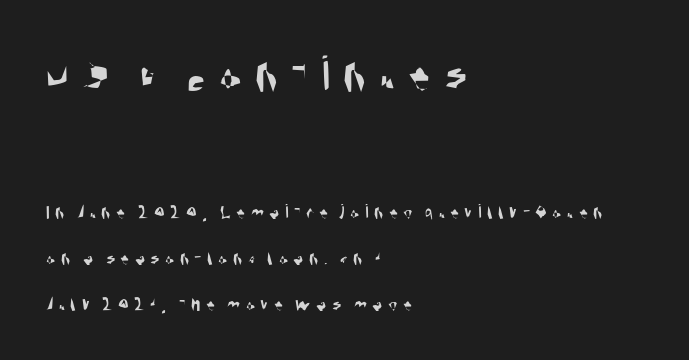
Substantial extra tracking has been applied to these lines. Scale decreases going downward across the two blocks. The block of text is sparse from top to bottom, with ample space between rows. Examine the stroke ends and you'll find no serifs.
